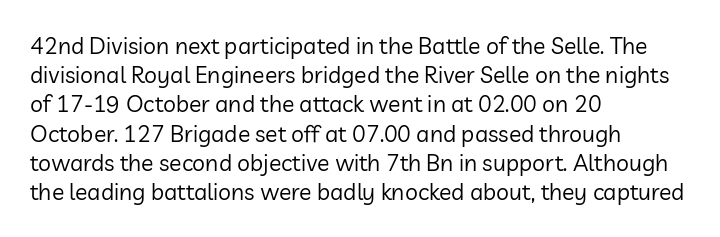
Q: Is the text bold? A: No.
Q: Is the text italic (slanted)? A: No, it is upright.
Q: Is the text underlined? A: No.
Q: How is the paragraph aligned? A: Left-aligned.
Q: Is the spacing between letters normal or unusually wide? A: Normal.
Q: Is the spacing between lines tight, normal or loose? A: Normal.
